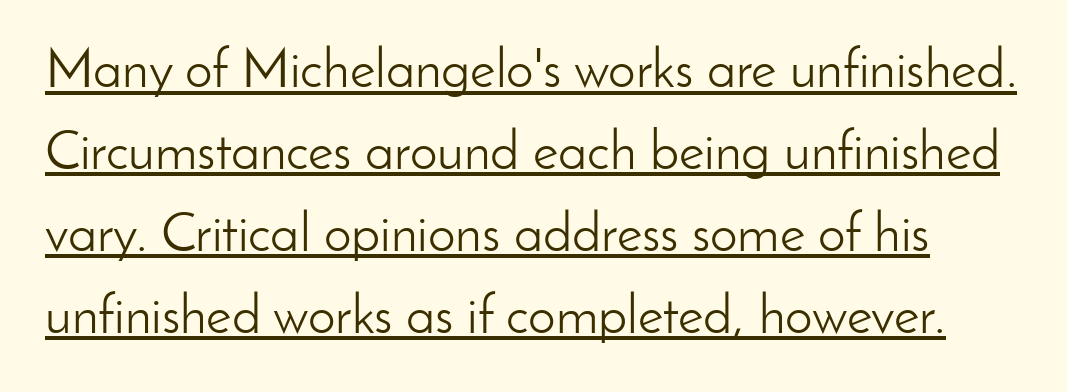
Letter spacing: default. Tall strokes in this sample are plumb rather than angled. This reads as an unemphasized weight, regular at the heaviest. In terms of leading, this rendering sits right in the middle.
